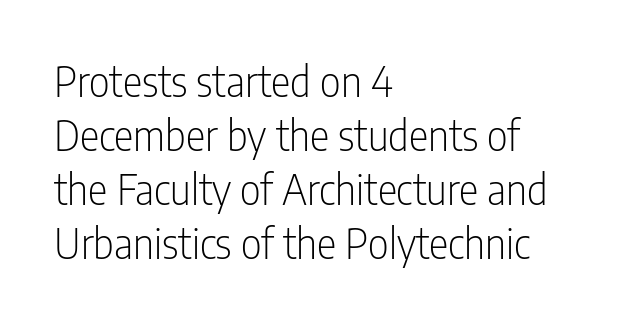
Notice how the stems are strictly vertical — no italics here. Students, note that the glyphs here touch the page at normal intervals. Nobody drew a line under any word here. Is this a sans? Yes — the strokes have no serifs. Weight: regular or lighter. Short and long lines alike share a common starting point at left.
